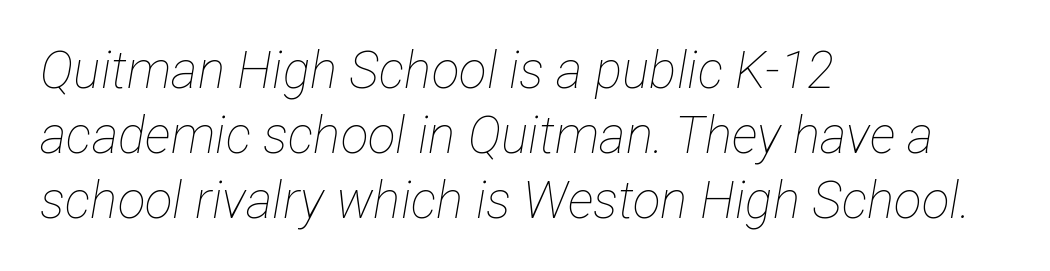
{"italic": "yes", "lean": "right", "slant_degrees": 12, "bold": "no", "weight": "thin", "width": "condensed", "stroke_contrast": "low", "x_height": "medium", "monospaced": "no", "underline": "no", "align": "left", "line_spacing": "normal", "line_spacing_ratio": 1.27, "letter_spacing": "normal", "letter_spacing_em": 0.0, "glyph_px": 51}
